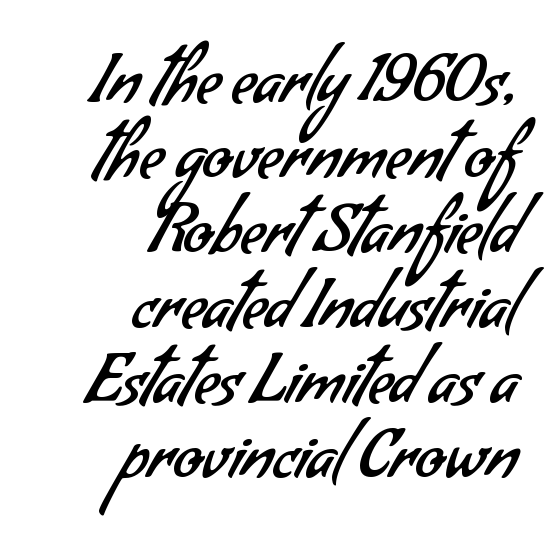
The image shows 67 px regular-weight sans-serif type; set right-aligned, tight line spacing (1.12x), normal letter spacing, not underlined; low stroke contrast and a small x-height.
